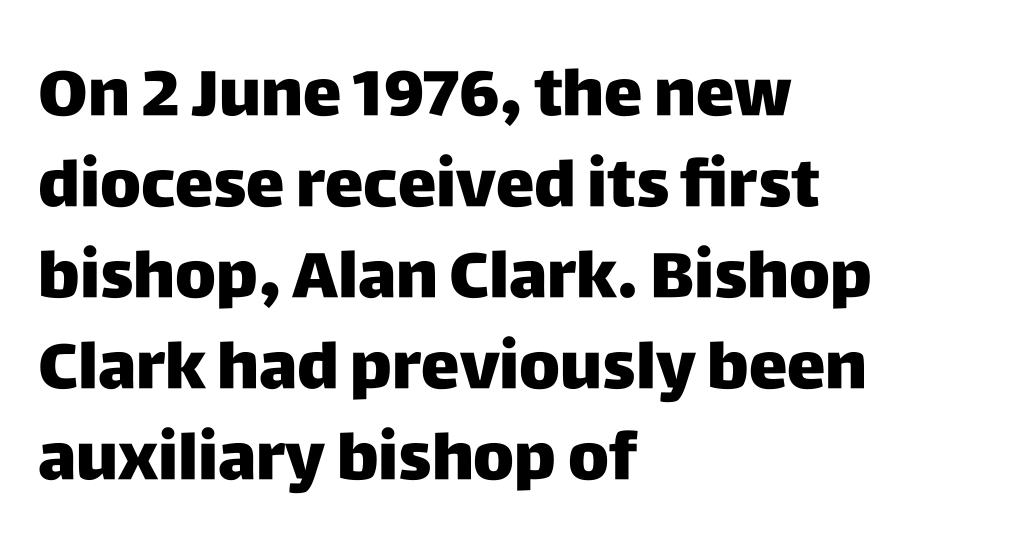
Compared with a centered layout, this one pins lines to the left instead. Every stem runs plumb, perpendicular to the baseline. Is this a fixed-width face? No — the glyphs have proportional, varying widths. I'd describe the lettering as bold — thick and assertive.
